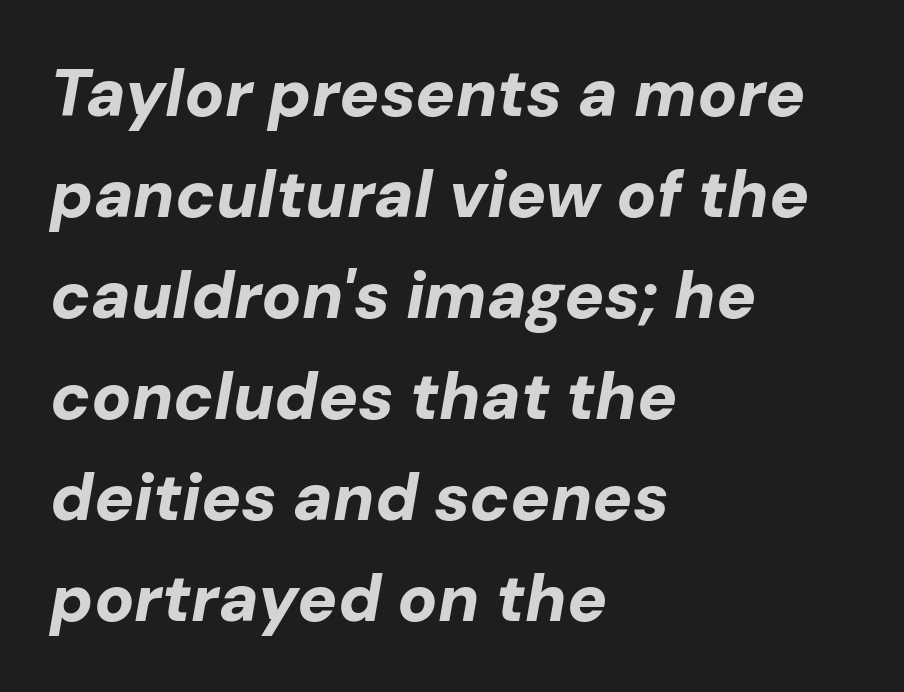
Q: Is the text bold? A: Yes.
Q: Is the text italic (slanted)? A: Yes, it leans right by about 10 degrees.
Q: Is the text underlined? A: No.
Q: How is the paragraph aligned? A: Left-aligned.
Q: Is the spacing between letters normal or unusually wide? A: Normal.
Q: Is the spacing between lines tight, normal or loose? A: Normal.
Q: Width (condensed, normal, or wide)? A: Normal.
Q: Stroke contrast? A: Low.
Q: x-height? A: Medium.
Q: Monospaced? A: No.
